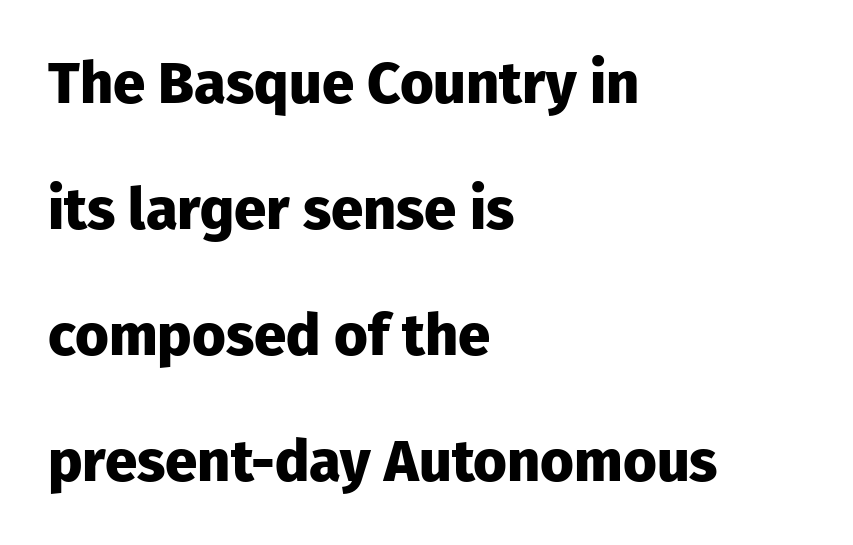
{"serif": "no", "italic": "no", "bold": "yes", "weight": "heavy", "width": "normal", "stroke_contrast": "low", "x_height": "medium", "monospaced": "no", "underline": "no", "align": "left", "line_spacing": "loose", "line_spacing_ratio": 2.17, "letter_spacing": "normal", "letter_spacing_em": 0.0, "glyph_px": 58}
